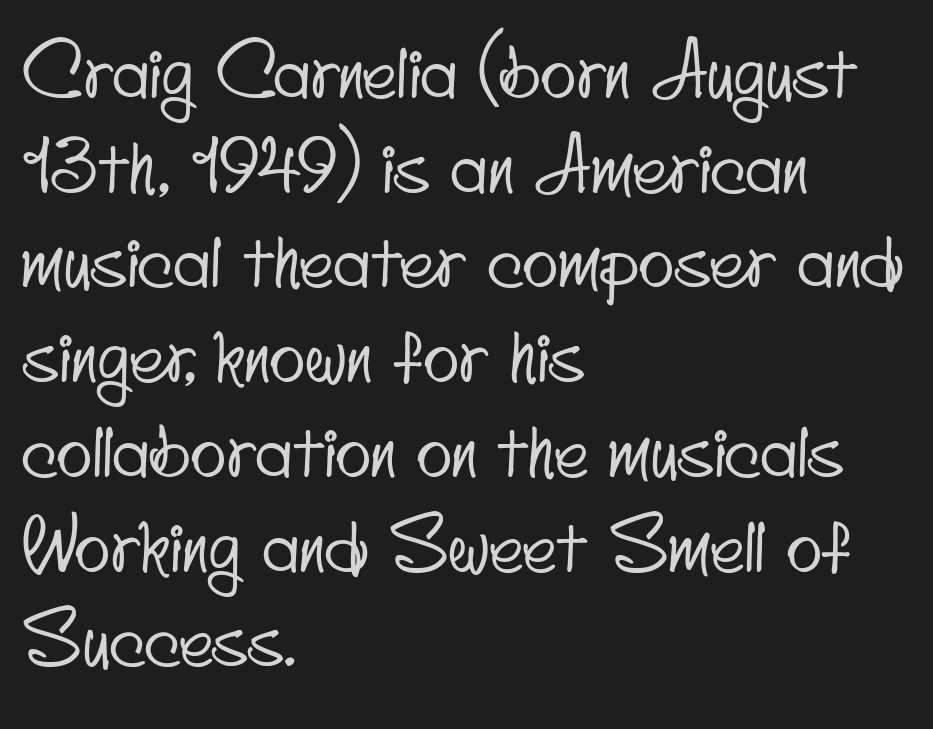
The image shows 74 px condensed sans-serif type; set left-aligned, normal line spacing (1.28x), normal letter spacing, not underlined; low stroke contrast and a small x-height.
